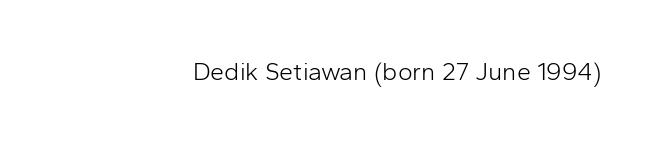
Q: Is the text bold? A: No.
Q: Is the text italic (slanted)? A: No, it is upright.
Q: Is the text underlined? A: No.
Q: How is the paragraph aligned? A: Right-aligned.
Q: Is the spacing between letters normal or unusually wide? A: Normal.
